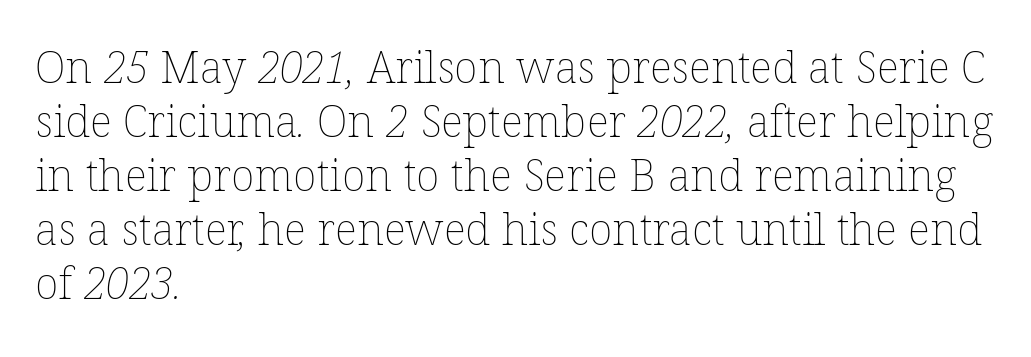
{"bold": "no", "weight": "thin", "width": "normal", "stroke_contrast": "low", "x_height": "medium", "monospaced": "no", "underline": "no", "align": "left", "line_spacing_ratio": 1.23, "letter_spacing": "normal", "letter_spacing_em": 0.0, "glyph_px": 44}
